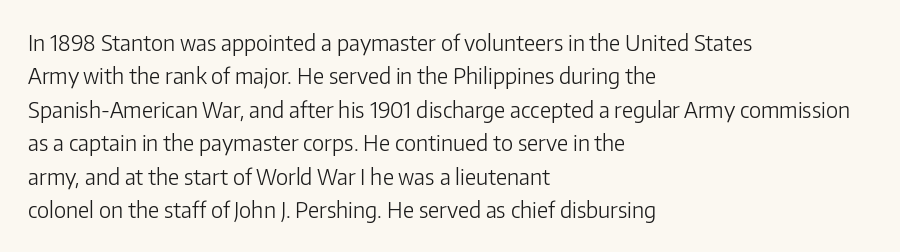
Q: Is the text bold? A: No.
Q: Is the text italic (slanted)? A: No, it is upright.
Q: Is the text underlined? A: No.
Q: How is the paragraph aligned? A: Left-aligned.
Q: Is the spacing between letters normal or unusually wide? A: Normal.
Q: Is the spacing between lines tight, normal or loose? A: Normal.
